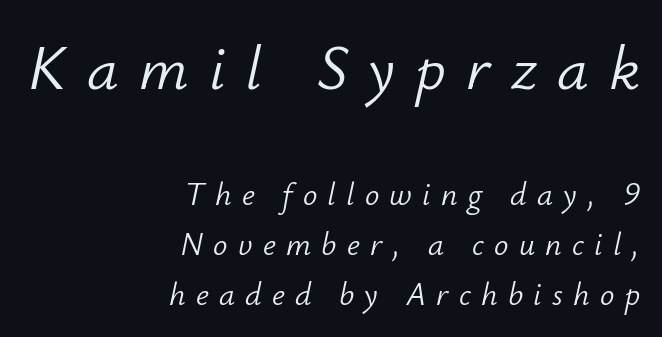
Reading down the column, the eye jumps a familiar distance to each next line. Any mark beneath the type? The region is blank. The rendering uses natural spacing where letterforms have individual widths. Weight class: somewhere from thin through regular. The text block is weighted toward the right margin, trailing off unevenly leftward.
